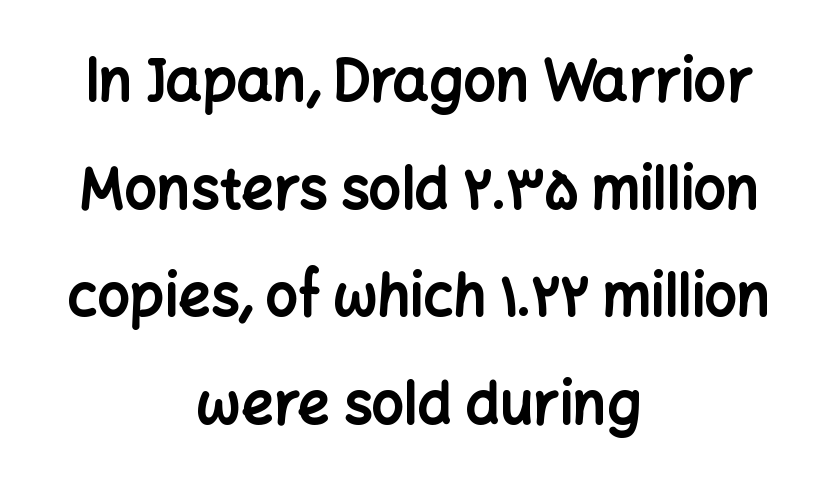
The image shows 57 px bold sans-serif type, upright; set centered, line spacing 1.89x, normal letter spacing, not underlined; low stroke contrast and a medium x-height.
